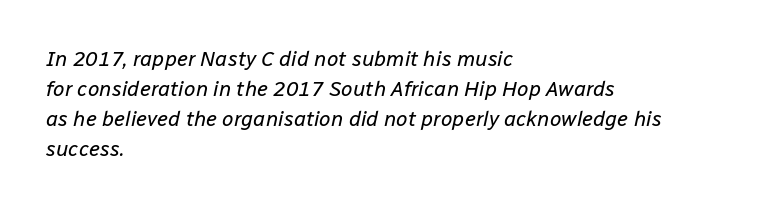
Q: Is the text bold? A: No.
Q: Is the text italic (slanted)? A: Yes, it leans right by about 12 degrees.
Q: Is the text underlined? A: No.
Q: How is the paragraph aligned? A: Left-aligned.
Q: Is the spacing between letters normal or unusually wide? A: Normal.
Q: Is the spacing between lines tight, normal or loose? A: Normal.
